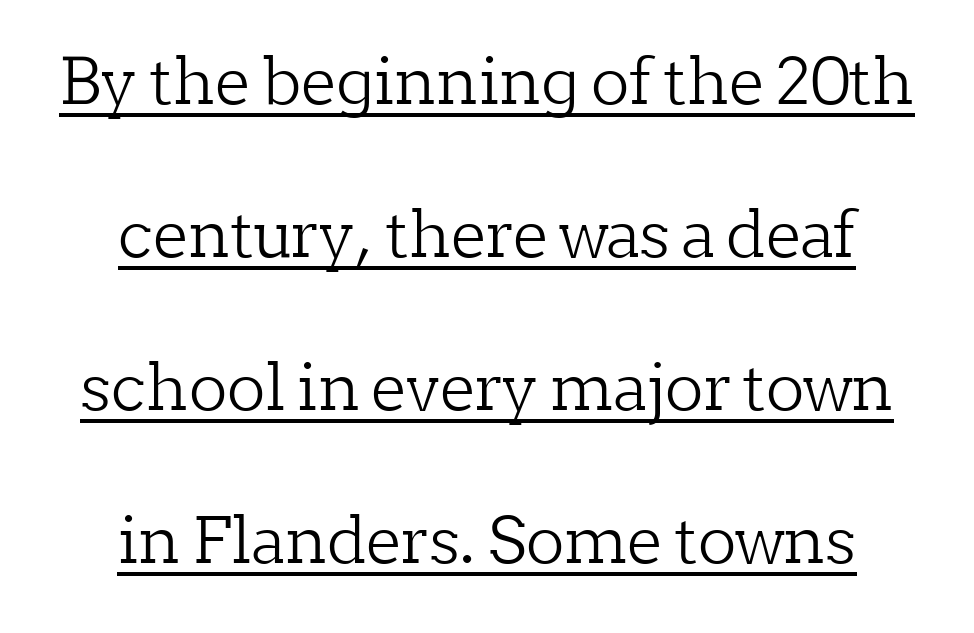
Leading: increased. Posture: vertical. The face used here is rendered with its standard letterfit. Compared with undecorated copy, this sample adds a rule below the words. Weight: in the light-to-regular range. Note the varied advance widths — an 'i' is clearly narrower than an 'm'.
